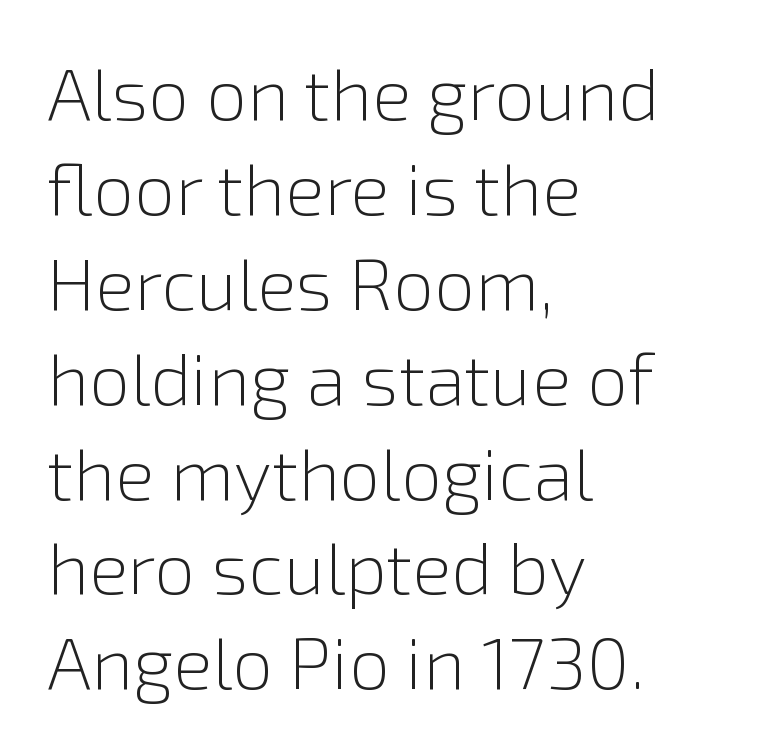
{"serif": "no", "italic": "no", "bold": "no", "weight": "light", "width": "normal", "x_height": "medium", "monospaced": "no", "underline": "no", "align": "left", "line_spacing": "normal", "line_spacing_ratio": 1.3, "letter_spacing": "normal", "letter_spacing_em": 0.0, "glyph_px": 73}
